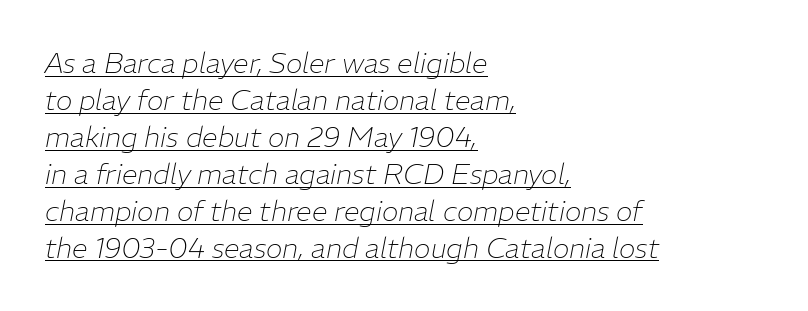
The image shows 28 px thin type, italic (leaning right); set left-aligned, normal line spacing (1.32x), normal letter spacing, underlined; low stroke contrast and a medium x-height.
